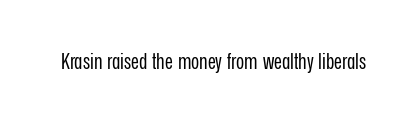
The space directly below the letters is spotless. Quick note: not italic, upright. The line texture is even and compact thanks to regular tracking. These glyphs show unthickened strokes, regular width or finer.
